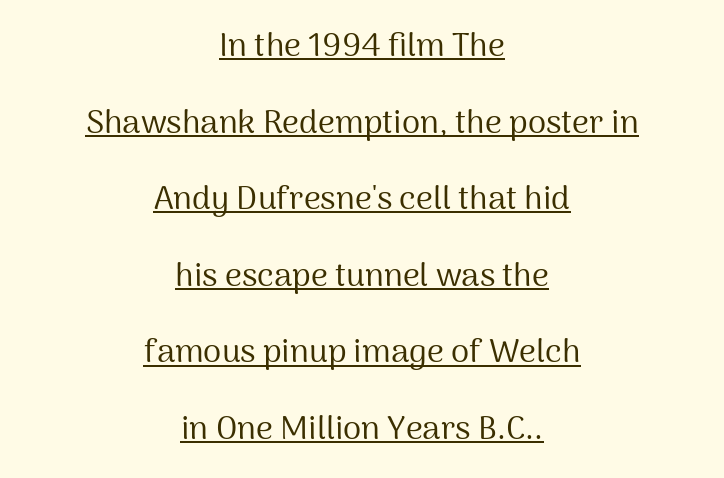
Ink coverage per letter is moderate at most. This is sans-serif lettering, the kind often seen on screens and signage. Do the letters lean? They stand straight. Whoever set this chose breathing room over compactness in the vertical rhythm.
